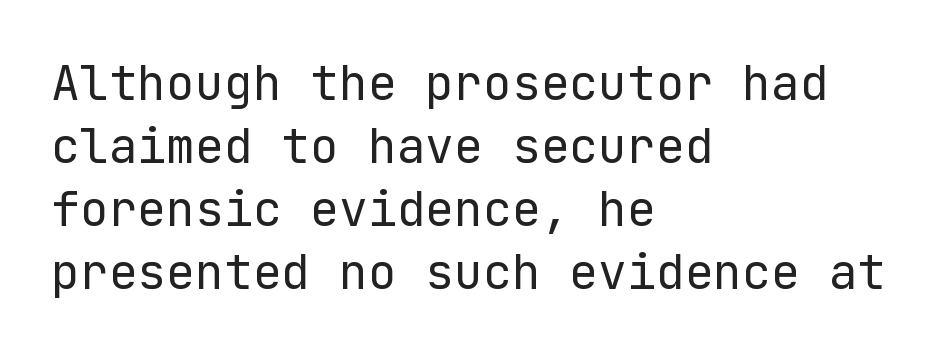
Nothing sits at the stroke ends, so this counts as sans-serif. The typography opts for an upright posture over an oblique one. A classic flush-left, rag-right setting is used for this passage. The space between consecutive lines is moderate.
